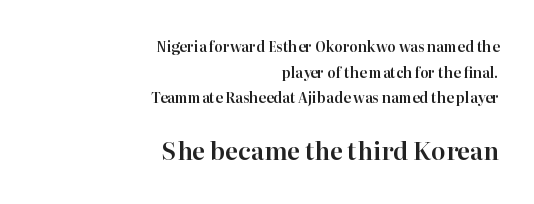
Q: Is the text italic (slanted)? A: No, it is upright.
Q: Is the text underlined? A: No.
Q: How is the paragraph aligned? A: Right-aligned.
Q: Is the spacing between letters normal or unusually wide? A: Normal.
Q: Which block of text is set in a larger size, the first (top) or the second (bottom)? A: The second (bottom) one.
